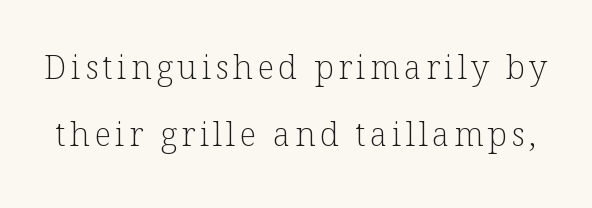
Nobody drew a line under any word here. Do the characters align in a grid? No, the font is proportional. No extra ink here — the face is not bold. Vertically, the passage feels expansive, rows floating well apart. These lines are composed in type with serifs.
